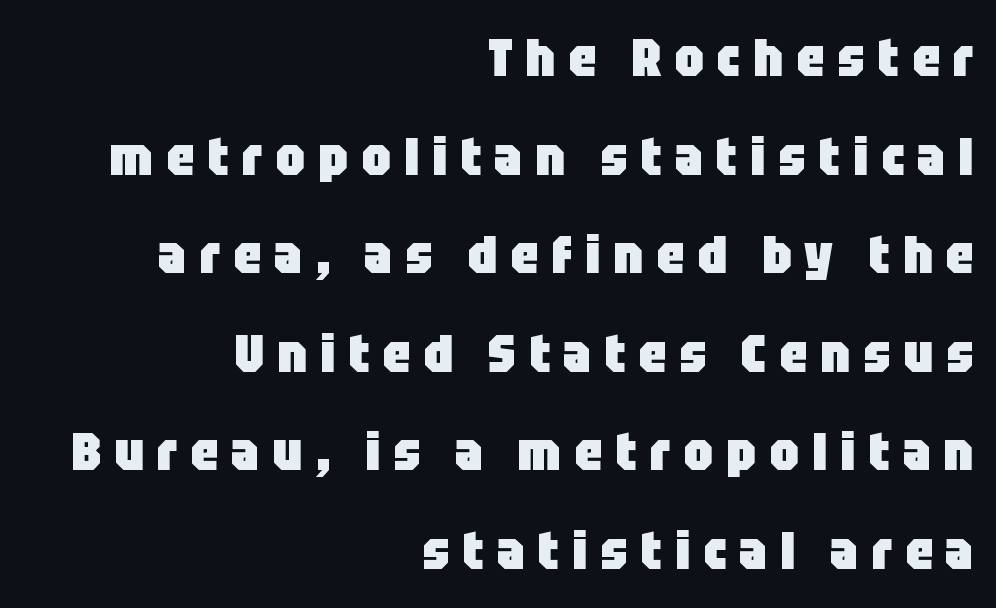
Q: Is the text bold? A: Yes.
Q: Is the text italic (slanted)? A: No, it is upright.
Q: Is the typeface a serif or a sans-serif typeface? A: Sans-serif.
Q: Is the text underlined? A: No.
Q: How is the paragraph aligned? A: Right-aligned.
Q: Is the spacing between letters normal or unusually wide? A: Unusually wide.
Q: Width (condensed, normal, or wide)? A: Condensed.
Q: Stroke contrast? A: Low.
Q: x-height? A: Large.
Q: Monospaced? A: No.
